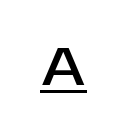
Varying glyph widths throughout — classic text-font behaviour. Short note: letters widely spaced. Every character sits straight up, as roman type does. This sample uses a sans-serif face. The rendering uses the underline text-decoration.
